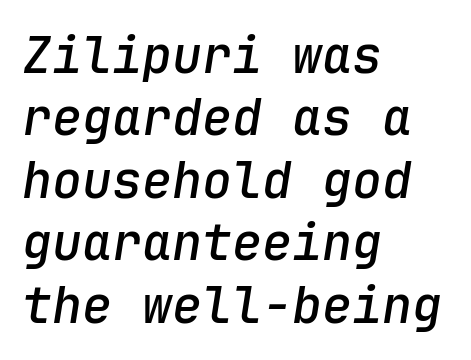
Q: Is the text bold? A: Semi-bold.
Q: Is the text italic (slanted)? A: Yes, it leans right by about 9 degrees.
Q: Is the text underlined? A: No.
Q: How is the paragraph aligned? A: Left-aligned.
Q: Is the spacing between letters normal or unusually wide? A: Normal.
Q: Is the spacing between lines tight, normal or loose? A: Normal.
Q: Width (condensed, normal, or wide)? A: Normal.
Q: Stroke contrast? A: Low.
Q: x-height? A: Medium.
Q: Monospaced? A: Yes.
